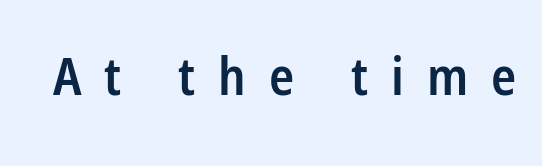
The image shows 52 px semibold, condensed sans-serif type, upright; set unusually wide letter spacing (+0.44 em), not underlined; low stroke contrast and a medium x-height.
